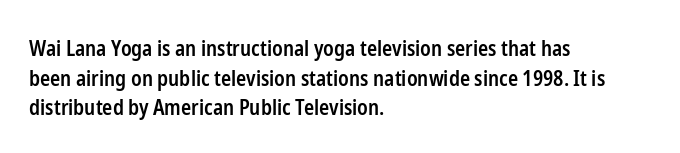
If you measured baseline to baseline, you'd find a middling distance. No italicization has been applied; the sample stays upright. If you drew a ruler down the left edge, every line would touch it. Has an underline been added? It has not. Semibold letterforms, between regular and bold. Here the glyphs are tracked normally, forming tight word shapes.
